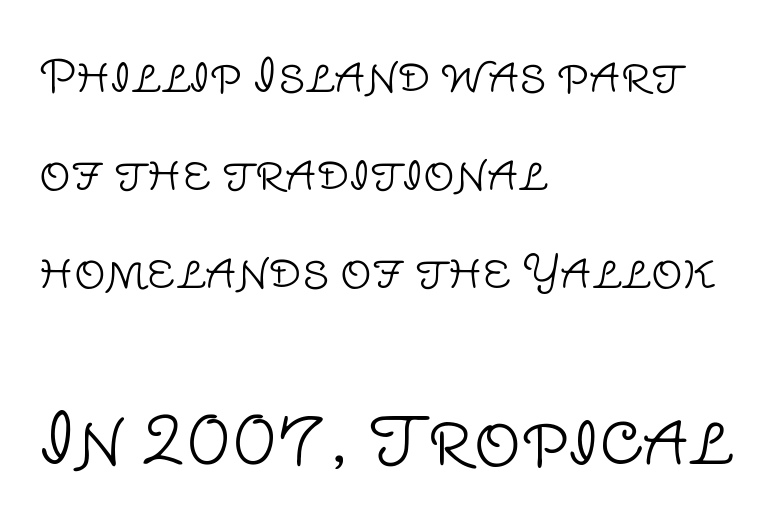
The image shows 66 px light sans-serif type; set left-aligned, loose line spacing (2.23x), normal letter spacing, not underlined; the second (bottom) block is 1.5x larger; low stroke contrast and a large x-height.
